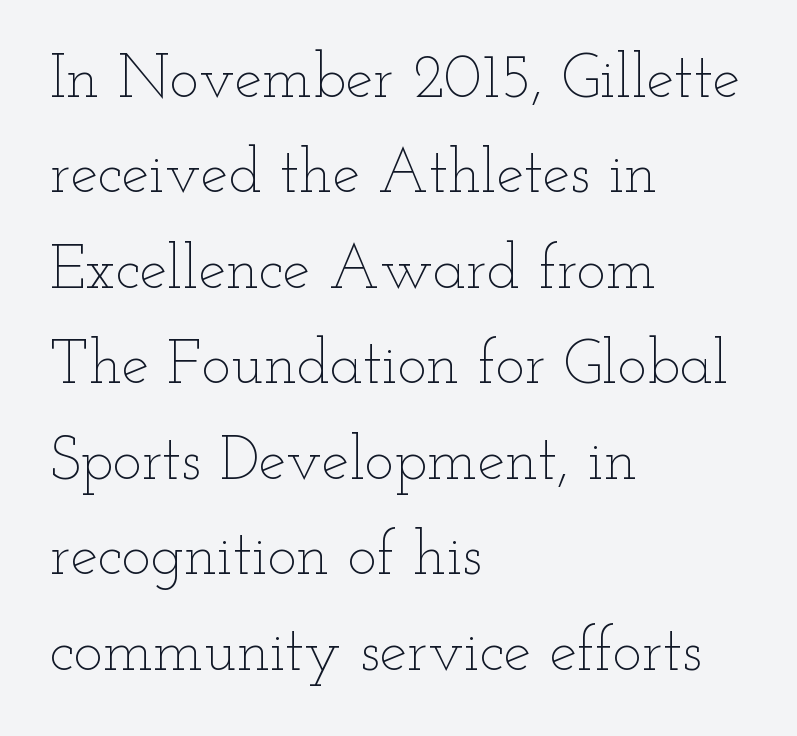
{"italic": "no", "bold": "no", "weight": "thin", "width": "wide", "stroke_contrast": "low", "x_height": "small", "monospaced": "no", "underline": "no", "align": "left", "line_spacing": "normal", "line_spacing_ratio": 1.54, "letter_spacing": "normal", "letter_spacing_em": 0.0, "glyph_px": 62}
